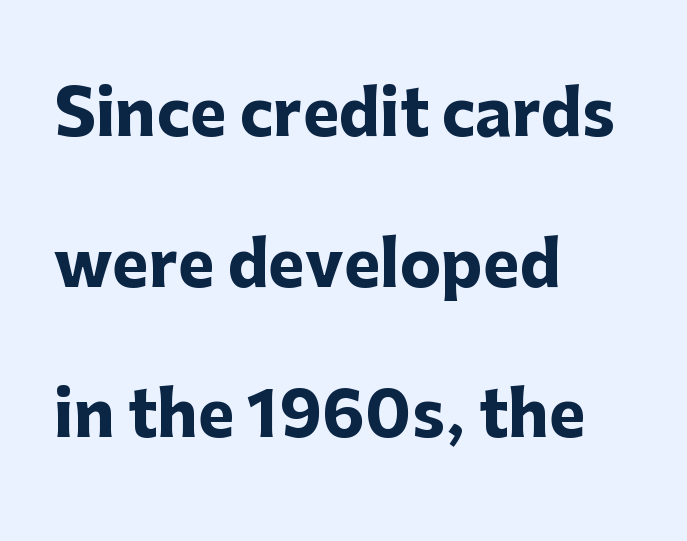
Caption: multi-line text, flush left, ragged right. Look at the tracking — it's just the regular setting, nothing added. Regarding leading, the lines here are spaced well apart. Looks like regular typesetting: each glyph gets only the width it needs. The foot of each line stays bare and open.
